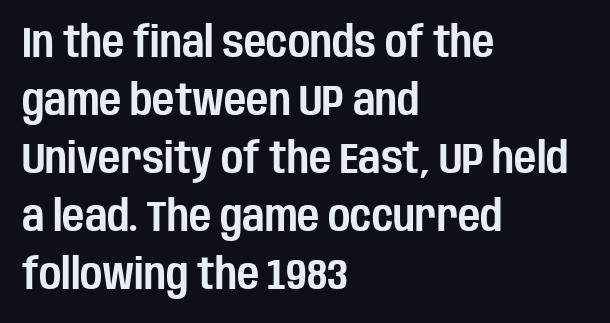
Q: Is the text italic (slanted)? A: No, it is upright.
Q: Is the typeface a serif or a sans-serif typeface? A: Sans-serif.
Q: Is the text underlined? A: No.
Q: How is the paragraph aligned? A: Left-aligned.
Q: Is the spacing between letters normal or unusually wide? A: Normal.
Q: Is the spacing between lines tight, normal or loose? A: Normal.
Q: Width (condensed, normal, or wide)? A: Condensed.
Q: Stroke contrast? A: Low.
Q: x-height? A: Large.
Q: Monospaced? A: No.
